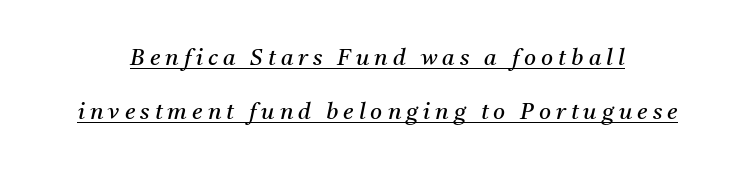
{"italic": "yes", "lean": "right", "slant_degrees": 11, "bold": "no", "underline": "yes", "line_spacing": "loose", "line_spacing_ratio": 2.34, "letter_spacing": "wide", "letter_spacing_em": 0.22, "glyph_px": 23}
